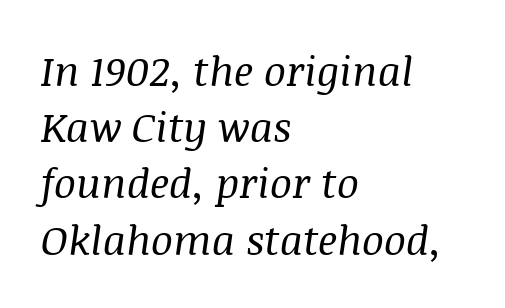
{"serif": "yes", "italic": "yes", "lean": "right", "slant_degrees": 8, "bold": "no", "weight": "regular", "width": "normal", "stroke_contrast": "medium", "x_height": "large", "monospaced": "no", "underline": "no", "align": "left", "line_spacing": "normal", "line_spacing_ratio": 1.37, "letter_spacing": "normal", "letter_spacing_em": 0.0, "glyph_px": 41}
